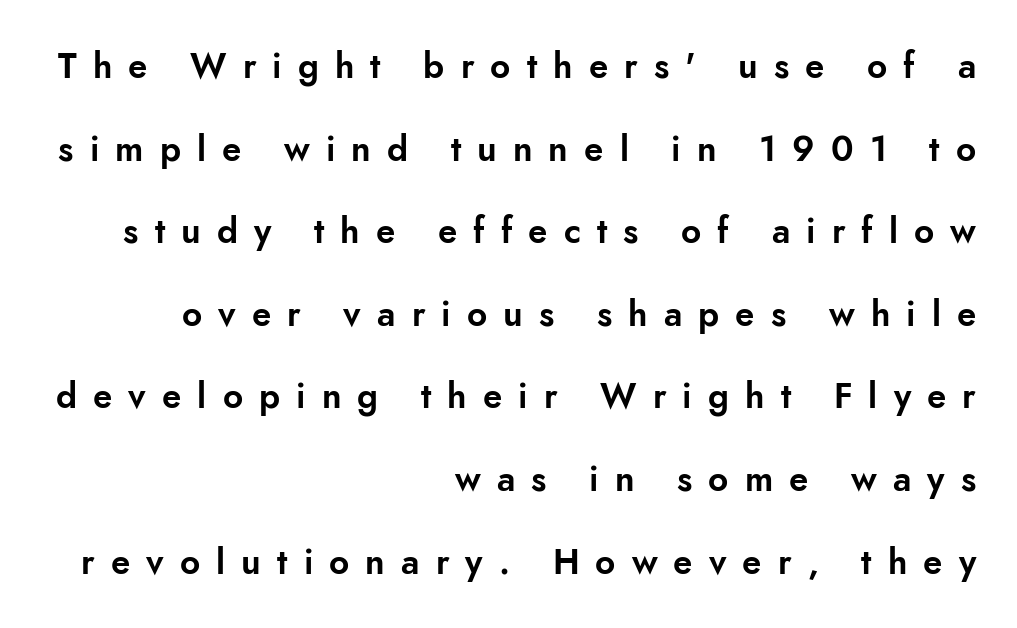
Q: Is the text italic (slanted)? A: No, it is upright.
Q: Is the typeface a serif or a sans-serif typeface? A: Sans-serif.
Q: Is the text underlined? A: No.
Q: How is the paragraph aligned? A: Right-aligned.
Q: Is the spacing between letters normal or unusually wide? A: Unusually wide.
Q: Is the spacing between lines tight, normal or loose? A: Loose.
Q: Width (condensed, normal, or wide)? A: Normal.
Q: Stroke contrast? A: Low.
Q: x-height? A: Small.
Q: Monospaced? A: No.
